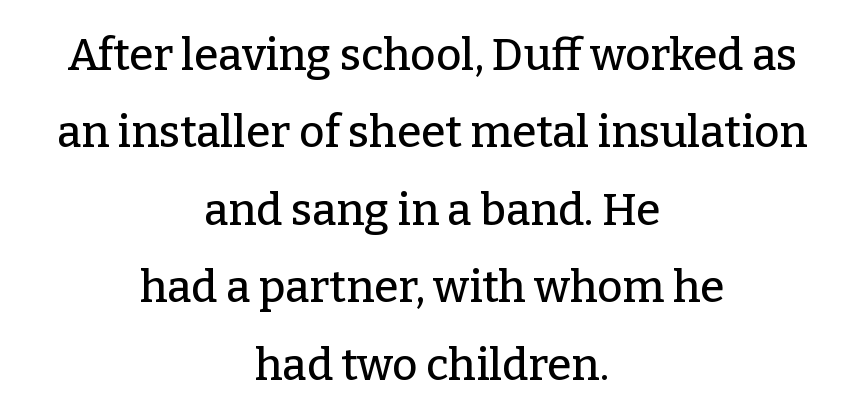
The image shows 44 px serif type, upright; set centered, line spacing 1.76x, normal letter spacing, not underlined; low stroke contrast and a medium x-height.
